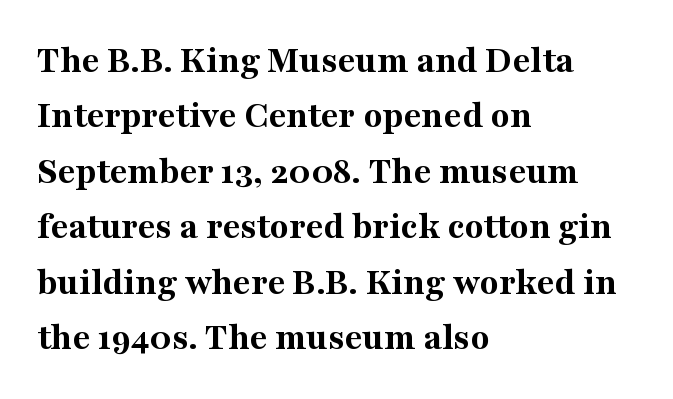
The image shows 39 px bold serif type, upright; set left-aligned, normal line spacing (1.42x), normal letter spacing, not underlined; medium stroke contrast and a medium x-height.
